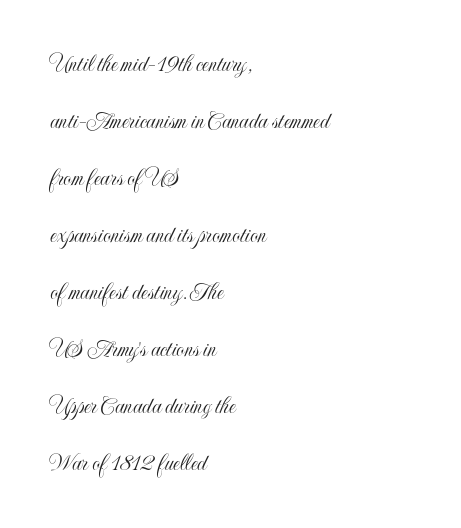
{"underline": "no", "align": "left", "line_spacing": "loose", "line_spacing_ratio": 2.28, "letter_spacing": "normal", "letter_spacing_em": 0.0, "glyph_px": 25}
